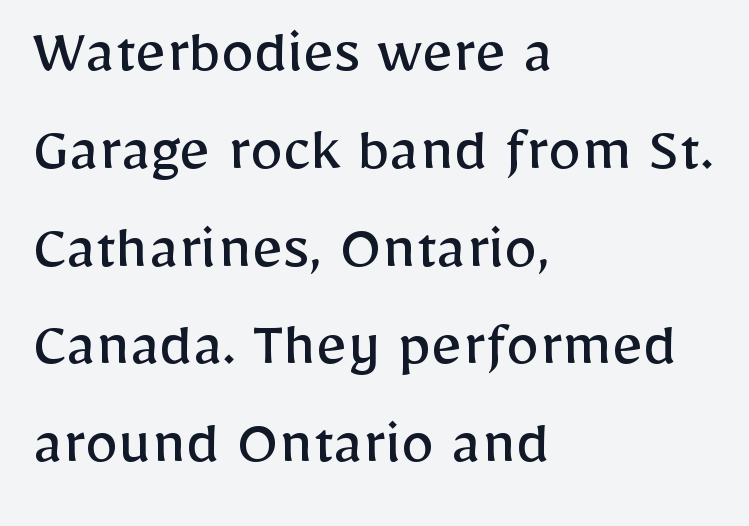
Q: Is the text bold? A: No.
Q: Is the text italic (slanted)? A: No, it is upright.
Q: Is the typeface a serif or a sans-serif typeface? A: Sans-serif.
Q: Is the text underlined? A: No.
Q: How is the paragraph aligned? A: Left-aligned.
Q: Is the spacing between letters normal or unusually wide? A: Normal.
Q: Is the spacing between lines tight, normal or loose? A: Normal.
Q: Width (condensed, normal, or wide)? A: Normal.
Q: Stroke contrast? A: Low.
Q: x-height? A: Medium.
Q: Monospaced? A: No.
